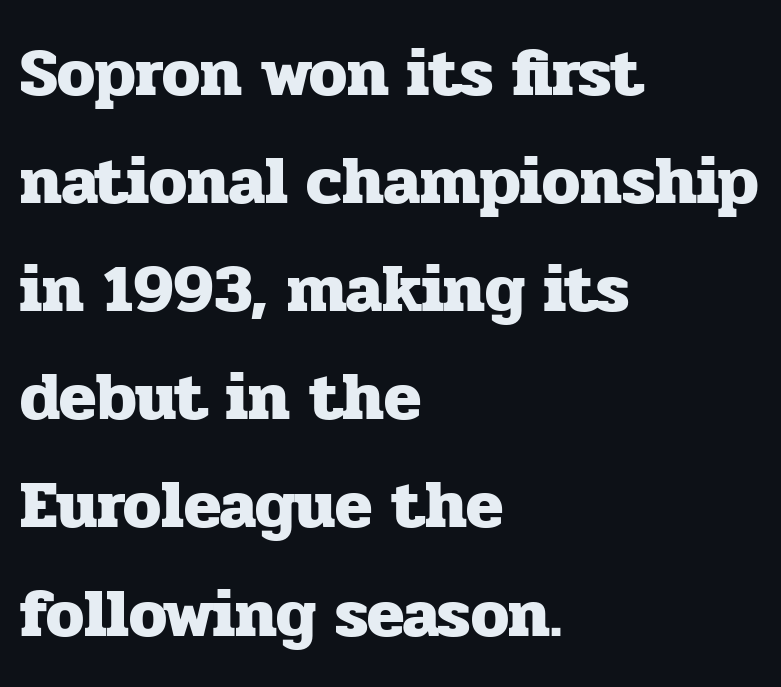
Q: Is the text bold? A: Yes.
Q: Is the text italic (slanted)? A: No, it is upright.
Q: Is the typeface a serif or a sans-serif typeface? A: Serif.
Q: Is the text underlined? A: No.
Q: How is the paragraph aligned? A: Left-aligned.
Q: Is the spacing between letters normal or unusually wide? A: Normal.
Q: Is the spacing between lines tight, normal or loose? A: Normal.
Q: Width (condensed, normal, or wide)? A: Normal.
Q: Stroke contrast? A: Low.
Q: x-height? A: Medium.
Q: Monospaced? A: No.
